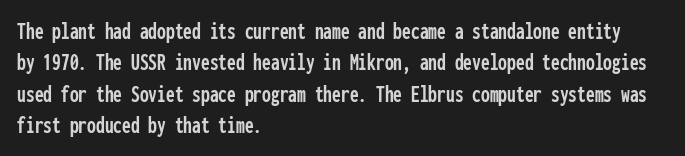
The space directly below the letters is spotless. Whoever set this chose a conventional vertical rhythm. The typesetter chose a ragged-right arrangement here. Posture: straight, roman, zero tilt. Standard letterfit; no display-style spreading of the glyphs.
